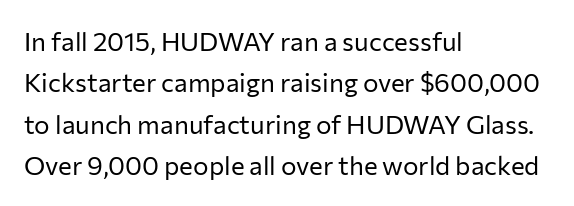
{"italic": "no", "bold": "no", "underline": "no", "align": "left", "line_spacing": "normal", "line_spacing_ratio": 1.59, "letter_spacing": "normal", "letter_spacing_em": 0.0, "glyph_px": 26}
